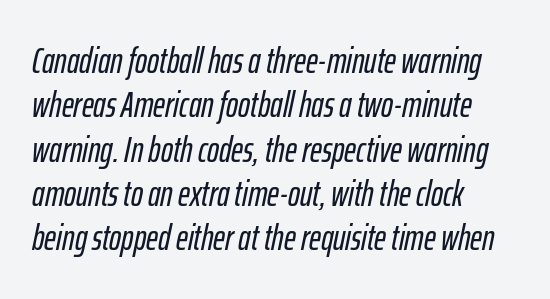
{"italic": "yes", "lean": "right", "slant_degrees": 12, "width": "condensed", "stroke_contrast": "low", "x_height": "medium", "monospaced": "no", "underline": "no", "align": "left", "line_spacing_ratio": 1.23, "letter_spacing": "normal", "letter_spacing_em": 0.0, "glyph_px": 36}
